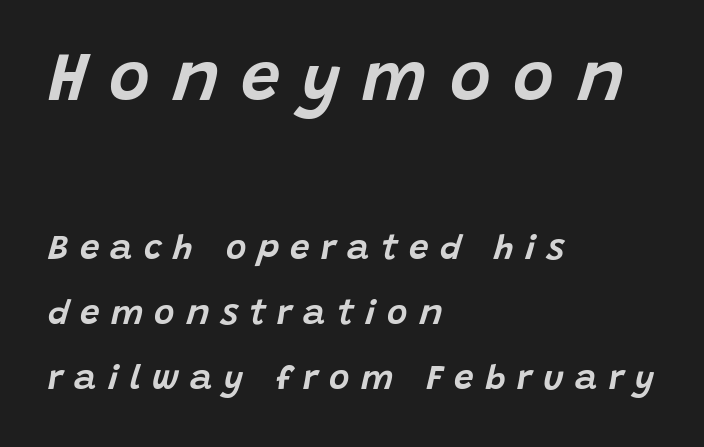
The image shows 70 px text type, italic (leaning right); set left-aligned, line spacing 1.85x, unusually wide letter spacing (+0.32 em), not underlined; the first (top) block is 2.0x larger; low stroke contrast and a large x-height.
